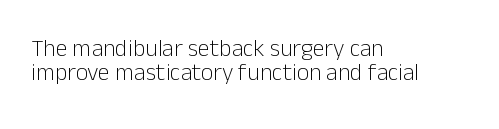
Type without underlining. What's the leading like? Squeezed, with rows nearly overlapping. Short note: letters normally spaced. The passage is arranged the way most books set body copy — flush left.
